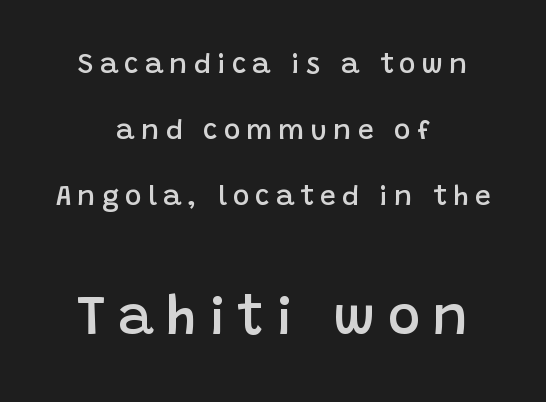
{"serif": "no", "italic": "no", "bold": "semi", "weight": "semibold", "width": "normal", "stroke_contrast": "low", "x_height": "large", "monospaced": "no", "underline": "no", "align": "center", "line_spacing": "loose", "line_spacing_ratio": 2.35, "letter_spacing": "wide", "letter_spacing_em": 0.22, "larger_block": "second", "size_ratio": 1.96, "glyph_px": 55}
